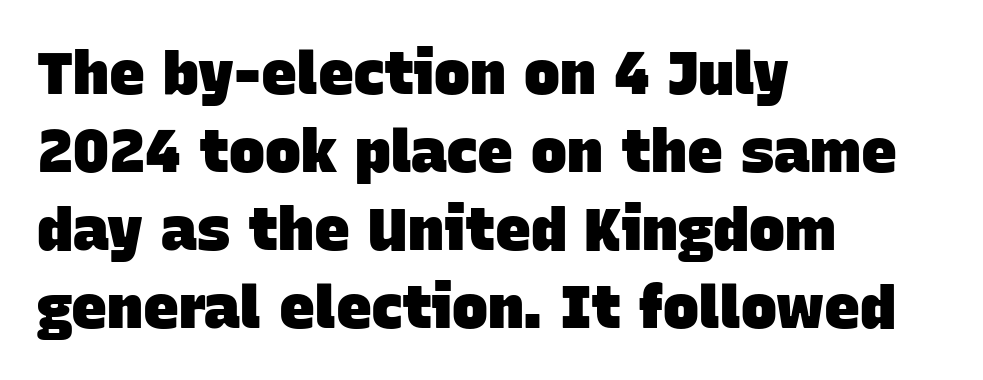
{"serif": "no", "bold": "yes", "weight": "heavy", "width": "normal", "stroke_contrast": "low", "x_height": "large", "monospaced": "no", "underline": "no", "align": "left", "line_spacing": "normal", "line_spacing_ratio": 1.3, "letter_spacing": "normal", "letter_spacing_em": 0.0, "glyph_px": 60}
